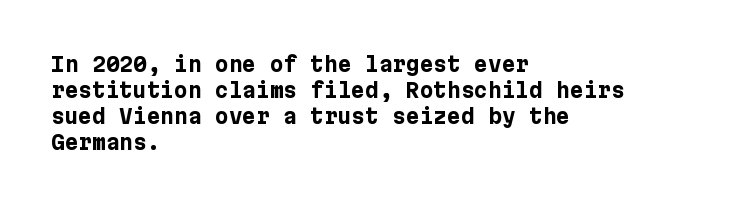
The image shows 21 px bold type, upright; set left-aligned, line spacing 1.24x, normal letter spacing, not underlined.
